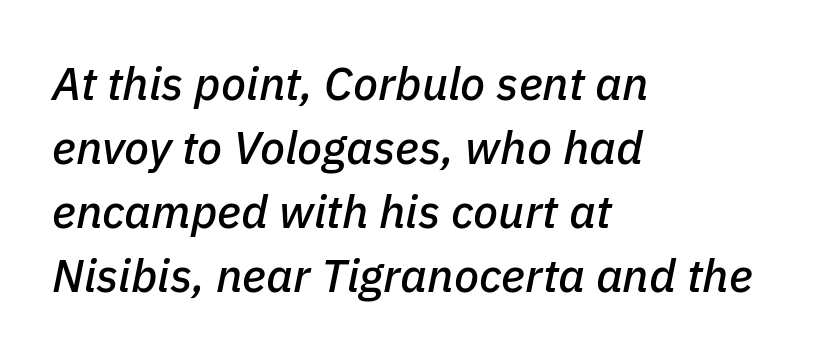
{"italic": "yes", "lean": "right", "slant_degrees": 11, "width": "normal", "stroke_contrast": "low", "x_height": "medium", "monospaced": "no", "underline": "no", "align": "left", "line_spacing": "normal", "line_spacing_ratio": 1.39, "letter_spacing": "normal", "letter_spacing_em": 0.0, "glyph_px": 46}
